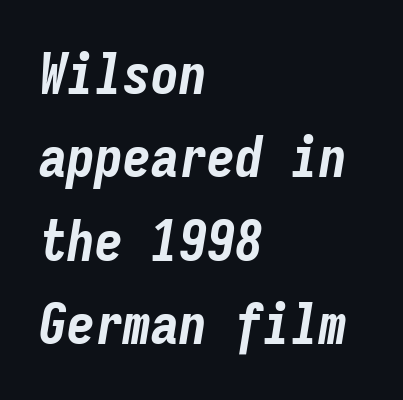
Notice how the passage keeps a crisp vertical edge on the left only. Rows of type keep a routine distance in the vertical direction. Between one letter and the next there's only the usual sliver of space. Set as a true bold cut, around the 700 mark. These lines are rendered in a fixed-pitch font. Observe the lean: these are italic letterforms.
